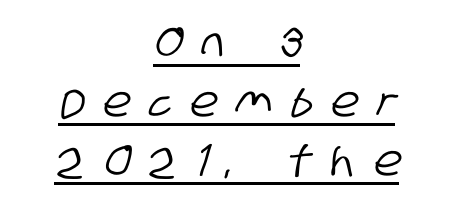
The typeface chosen for these lines omits serifs. In terms of leading, this rendering sits right in the middle. Look at the tracking — it's clearly loosened, letters drifting apart. Check the space under the baseline: a stroke is drawn there.
